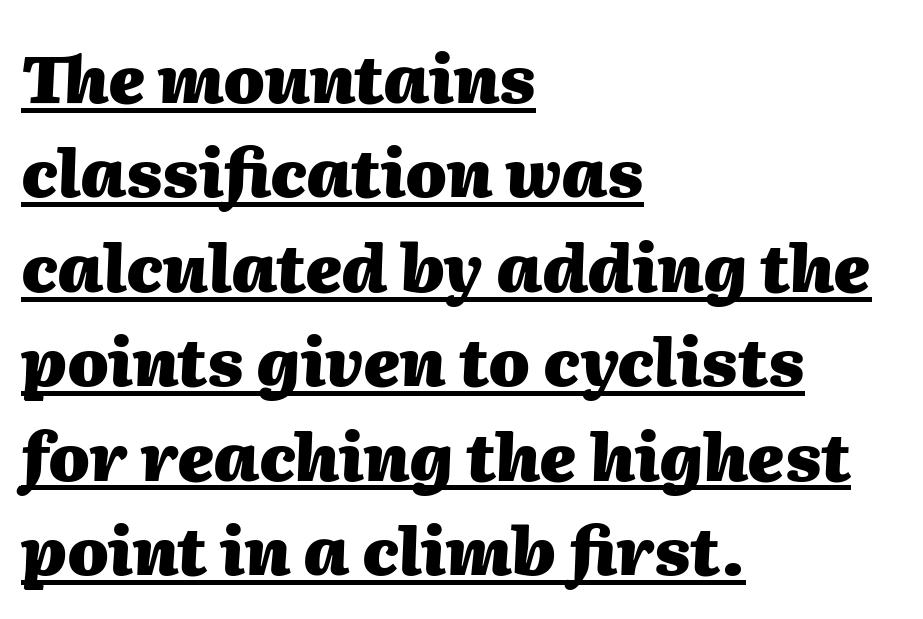
The image shows 66 px heavy type, italic (leaning right); set left-aligned, normal line spacing (1.43x), normal letter spacing, underlined; medium stroke contrast and a medium x-height.
